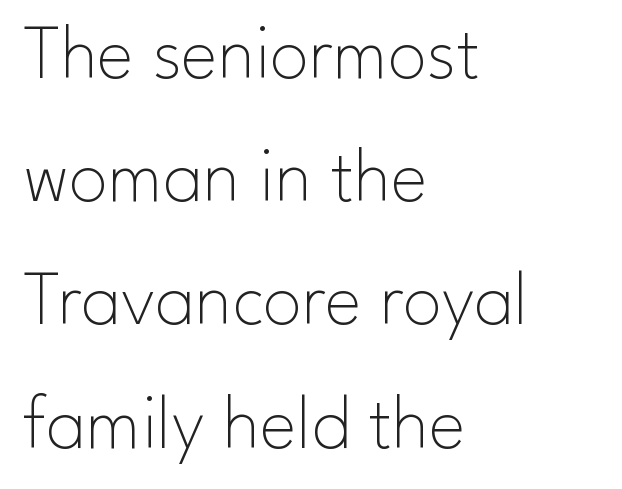
{"serif": "no", "italic": "no", "bold": "no", "weight": "thin", "width": "normal", "stroke_contrast": "low", "x_height": "small", "monospaced": "no", "underline": "no", "align": "left", "line_spacing": "normal", "line_spacing_ratio": 1.58, "letter_spacing": "normal", "letter_spacing_em": 0.0, "glyph_px": 78}
